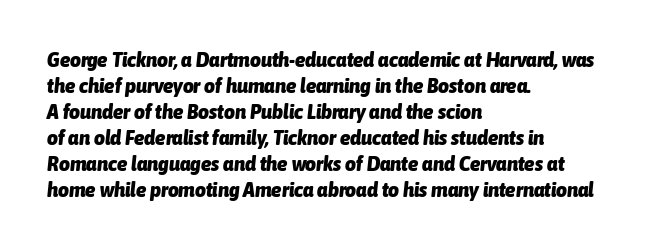
The image shows 21 px bold type, italic (leaning right); set left-aligned, line spacing 1.24x, normal letter spacing, not underlined.
